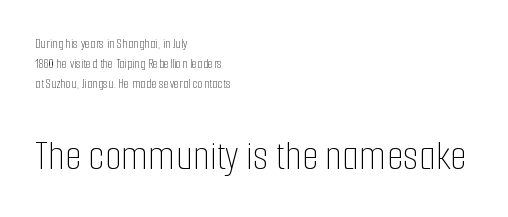
Q: Is the text bold? A: No.
Q: Is the text italic (slanted)? A: No, it is upright.
Q: Is the text underlined? A: No.
Q: How is the paragraph aligned? A: Left-aligned.
Q: Is the spacing between letters normal or unusually wide? A: Normal.
Q: Is the spacing between lines tight, normal or loose? A: Normal.
Q: Which block of text is set in a larger size, the first (top) or the second (bottom)? A: The second (bottom) one.
Q: Width (condensed, normal, or wide)? A: Condensed.
Q: Stroke contrast? A: Low.
Q: x-height? A: Medium.
Q: Monospaced? A: No.
